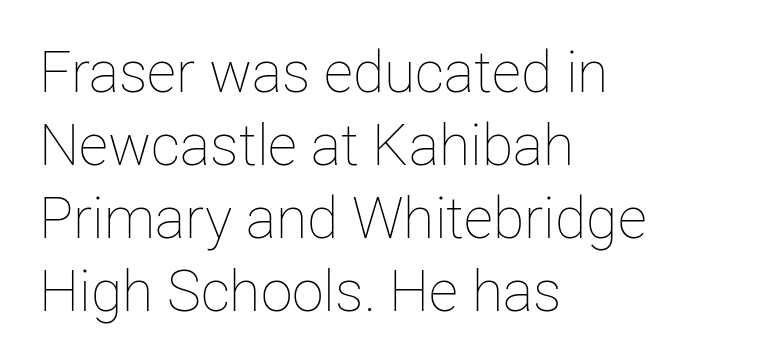
Q: Is the text bold? A: No.
Q: Is the text italic (slanted)? A: No, it is upright.
Q: Is the text underlined? A: No.
Q: How is the paragraph aligned? A: Left-aligned.
Q: Is the spacing between letters normal or unusually wide? A: Normal.
Q: Is the spacing between lines tight, normal or loose? A: Normal.
Q: Width (condensed, normal, or wide)? A: Normal.
Q: Stroke contrast? A: Low.
Q: x-height? A: Medium.
Q: Monospaced? A: No.
